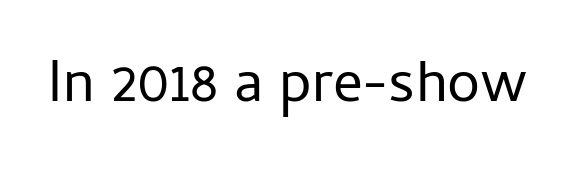
These lines are composed in type without serifs. The zone under the glyphs is completely vacant. Glyph-to-glyph distance matches everyday printed text. You could not count columns in this text — the font is proportionally spaced. In terms of posture, this sample is upright.
